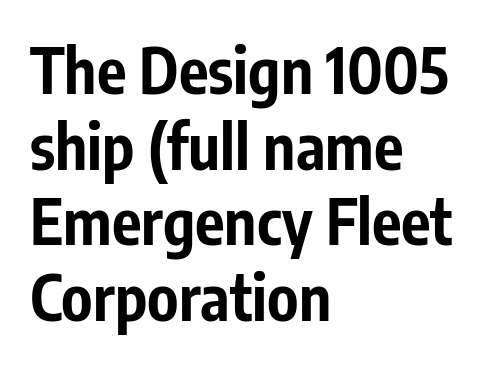
The image shows 62 px bold, condensed sans-serif type, upright; set left-aligned, line spacing 1.22x, normal letter spacing, not underlined; low stroke contrast and a medium x-height.
